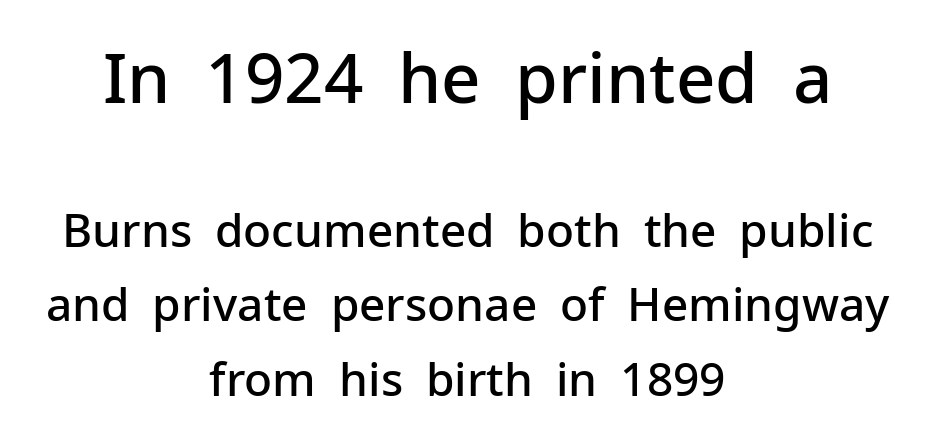
The image shows 69 px semibold sans-serif type, upright; set centered, normal line spacing (1.62x), normal letter spacing, not underlined; the first (top) block is 1.5x larger; low stroke contrast and a medium x-height.
